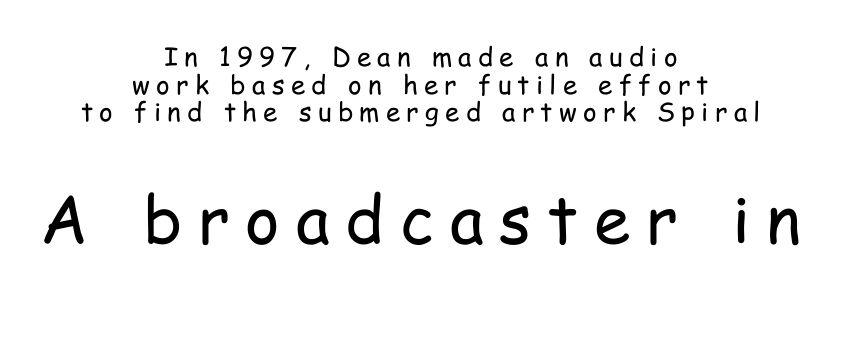
The zone under the glyphs is completely vacant. Are there feet on the stems? There aren't — it's a sans. This is the regular roman posture of the typeface. Think standard paragraph weight, or any step lighter than that. Compared with typical paragraphs, the rows here are closer together.
